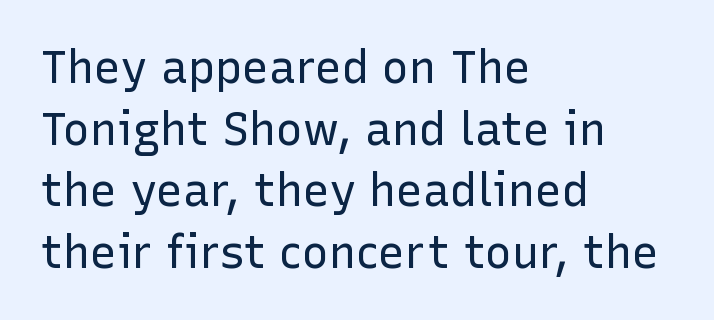
The image shows 45 px regular-weight sans-serif type, upright; set left-aligned, normal line spacing (1.37x), normal letter spacing, not underlined; low stroke contrast and a medium x-height.
